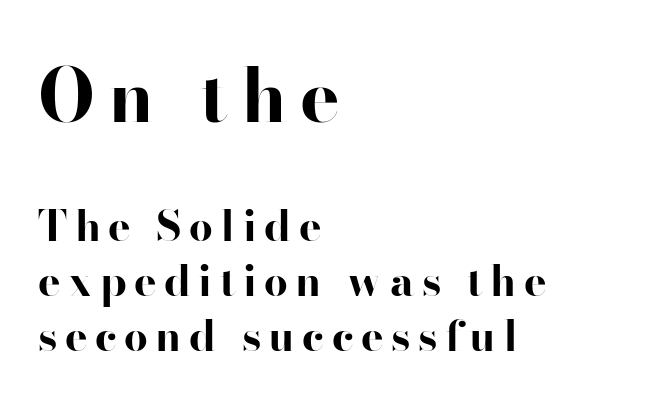
{"serif": "no", "italic": "no", "bold": "yes", "weight": "bold", "width": "wide", "stroke_contrast": "high", "x_height": "small", "monospaced": "no", "underline": "no", "align": "left", "line_spacing": "normal", "line_spacing_ratio": 1.3, "larger_block": "first", "size_ratio": 1.76, "glyph_px": 74}
